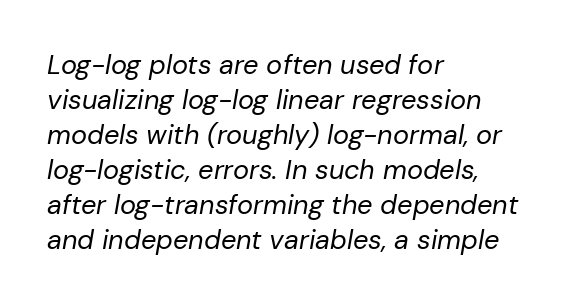
Q: Is the text bold? A: No.
Q: Is the text italic (slanted)? A: Yes, it leans right by about 10 degrees.
Q: Is the text underlined? A: No.
Q: How is the paragraph aligned? A: Left-aligned.
Q: Is the spacing between letters normal or unusually wide? A: Normal.
Q: Is the spacing between lines tight, normal or loose? A: Normal.
